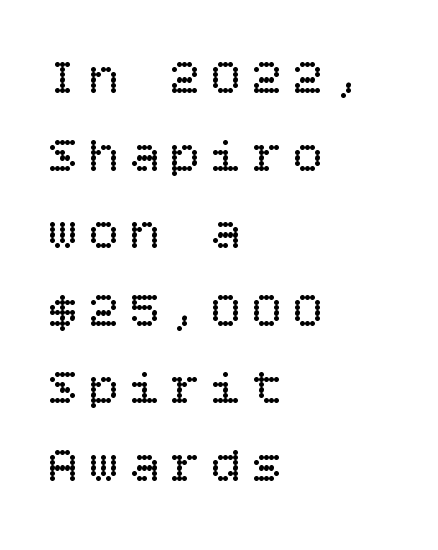
The image shows 51 px regular-weight type, upright; set left-aligned, normal line spacing (1.52x), unusually wide letter spacing (+0.2 em), not underlined; low stroke contrast and a large x-height.
